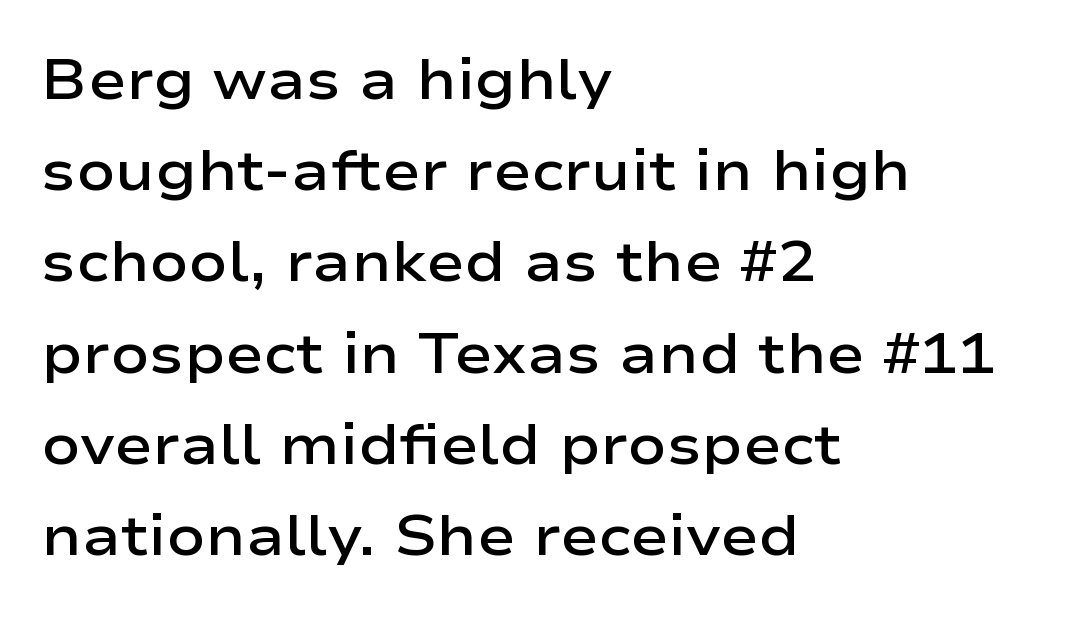
The image shows 57 px semibold, wide sans-serif type, upright; set left-aligned, normal line spacing (1.6x), normal letter spacing, not underlined; low stroke contrast and a medium x-height.
